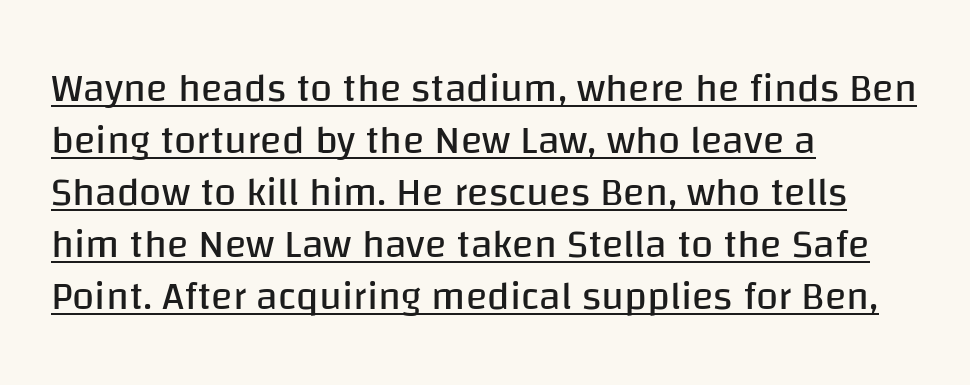
The image shows 40 px regular-weight sans-serif type, upright; set left-aligned, normal line spacing (1.3x), normal letter spacing, underlined; low stroke contrast and a large x-height.
